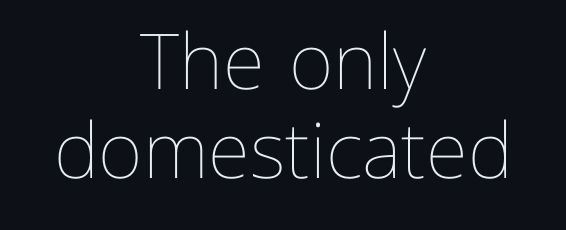
{"italic": "no", "bold": "no", "weight": "thin", "width": "normal", "stroke_contrast": "low", "x_height": "medium", "monospaced": "no", "underline": "no", "align": "center", "line_spacing": "tight", "line_spacing_ratio": 1.15, "letter_spacing": "normal", "letter_spacing_em": 0.0, "glyph_px": 77}
